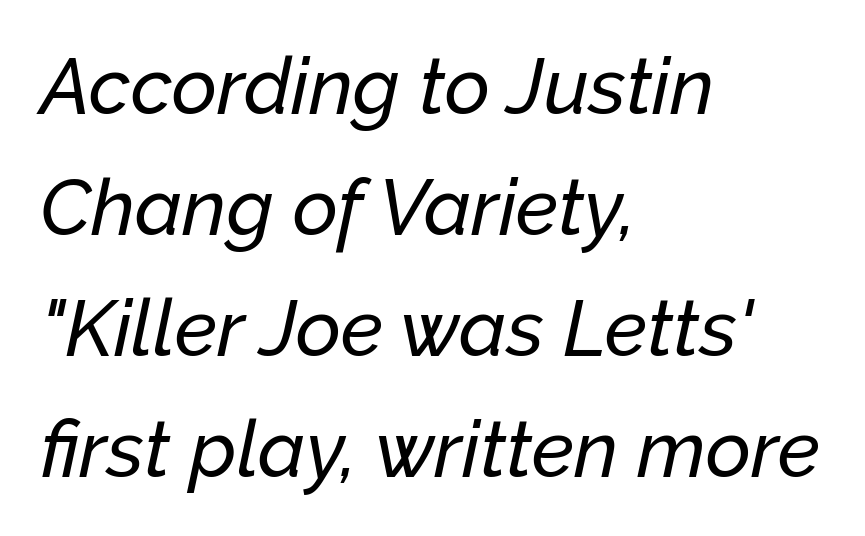
The image shows 78 px text type, italic (leaning right); set left-aligned, normal line spacing (1.55x), normal letter spacing, not underlined; low stroke contrast and a medium x-height.
